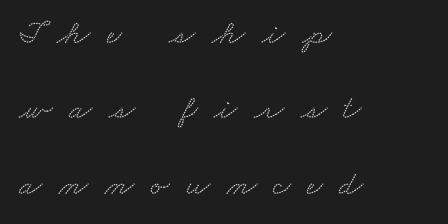
Alignment: flush left. Honestly, the rows look like they've been pulled way apart. Decoration check: the copy has no underline. The rendering uses natural spacing where letterforms have individual widths. The rendering inserts visible extra space after every character.
